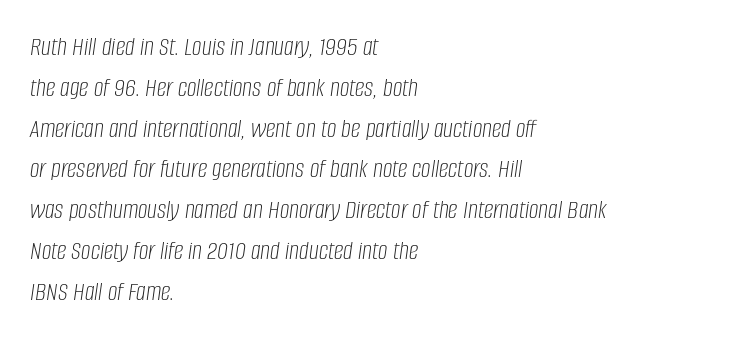
{"italic": "yes", "lean": "right", "slant_degrees": 8, "bold": "no", "underline": "no", "align": "left", "line_spacing": "normal", "line_spacing_ratio": 1.51, "letter_spacing": "normal", "letter_spacing_em": 0.0, "glyph_px": 27}
